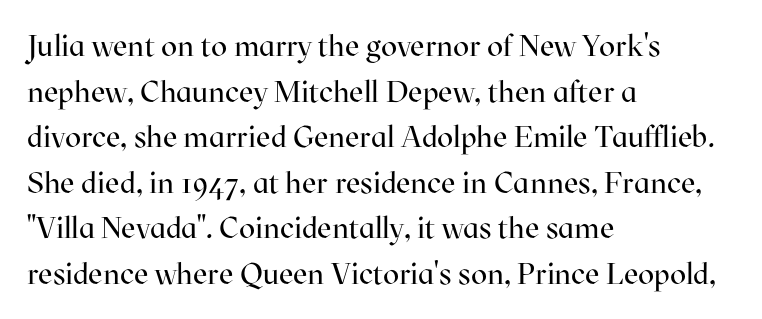
Weight: regular or lighter. Inter-character spacing is left at the font's built-in metrics. Note the varied advance widths — an 'i' is clearly narrower than an 'm'. Honestly, there is no underline to notice here at all.
